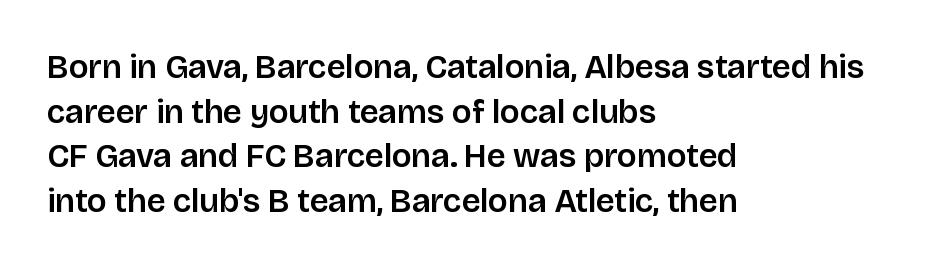
The image shows 33 px sans-serif type, upright; set left-aligned, normal line spacing (1.35x), normal letter spacing, not underlined; low stroke contrast and a large x-height.
